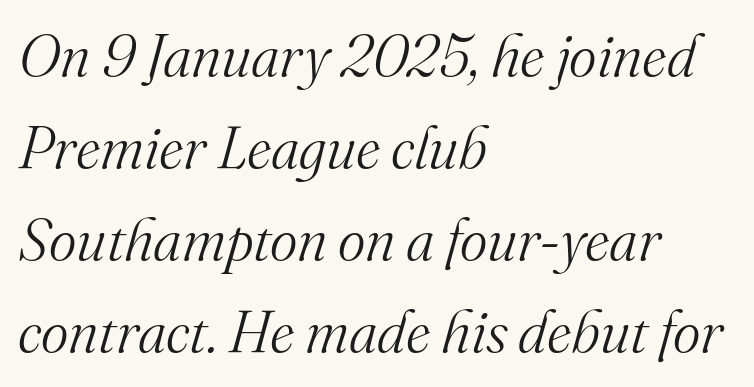
{"serif": "yes", "italic": "yes", "lean": "right", "slant_degrees": 16, "bold": "no", "weight": "light", "width": "normal", "stroke_contrast": "medium", "x_height": "small", "monospaced": "no", "underline": "no", "align": "left", "line_spacing": "normal", "line_spacing_ratio": 1.56, "letter_spacing": "normal", "letter_spacing_em": 0.0, "glyph_px": 59}
